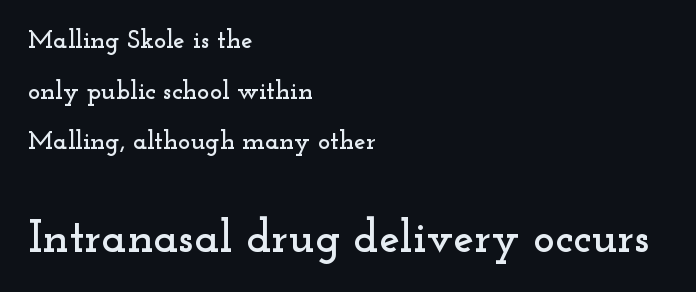
The image shows 46 px wide serif type, upright; set left-aligned, loose line spacing (1.95x), normal letter spacing, not underlined; the second (bottom) block is 1.77x larger; low stroke contrast and a small x-height.
